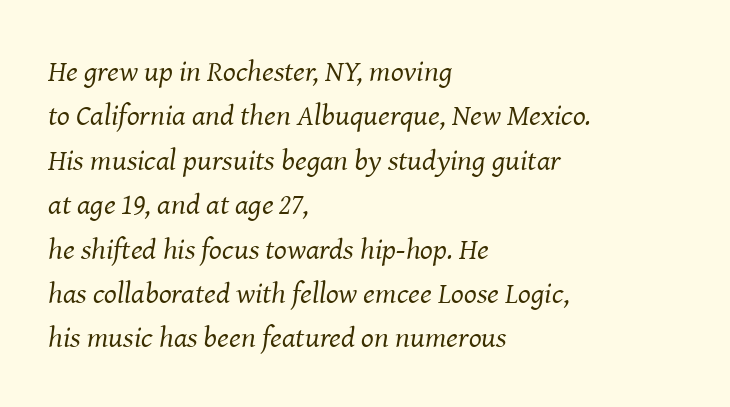
Q: Is the text bold? A: No.
Q: Is the text italic (slanted)? A: Yes, it leans right by about 8 degrees.
Q: Is the typeface a serif or a sans-serif typeface? A: Serif.
Q: Is the text underlined? A: No.
Q: How is the paragraph aligned? A: Left-aligned.
Q: Is the spacing between letters normal or unusually wide? A: Normal.
Q: Is the spacing between lines tight, normal or loose? A: Normal.
Q: Width (condensed, normal, or wide)? A: Normal.
Q: Stroke contrast? A: Medium.
Q: x-height? A: Medium.
Q: Monospaced? A: No.
